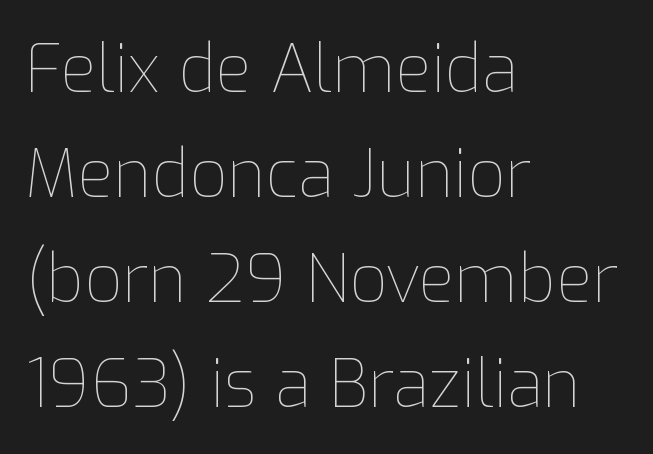
Q: Is the text bold? A: No.
Q: Is the text italic (slanted)? A: No, it is upright.
Q: Is the text underlined? A: No.
Q: How is the paragraph aligned? A: Left-aligned.
Q: Is the spacing between letters normal or unusually wide? A: Normal.
Q: Is the spacing between lines tight, normal or loose? A: Normal.
Q: Width (condensed, normal, or wide)? A: Normal.
Q: Stroke contrast? A: Low.
Q: x-height? A: Medium.
Q: Monospaced? A: No.
